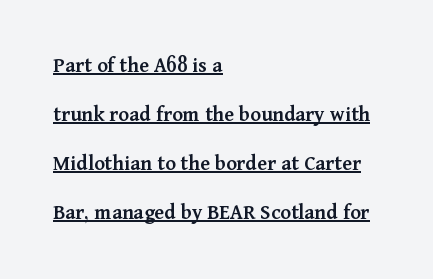
{"italic": "no", "bold": "semi", "underline": "yes", "align": "left", "line_spacing": "loose", "line_spacing_ratio": 2.22, "letter_spacing": "normal", "letter_spacing_em": 0.0, "glyph_px": 22}
